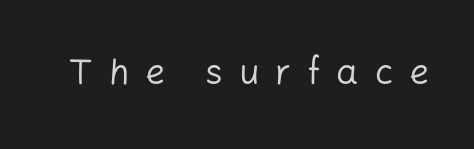
The image shows 35 px regular-weight sans-serif type, upright; set unusually wide letter spacing (+0.45 em), not underlined; low stroke contrast and a medium x-height.
